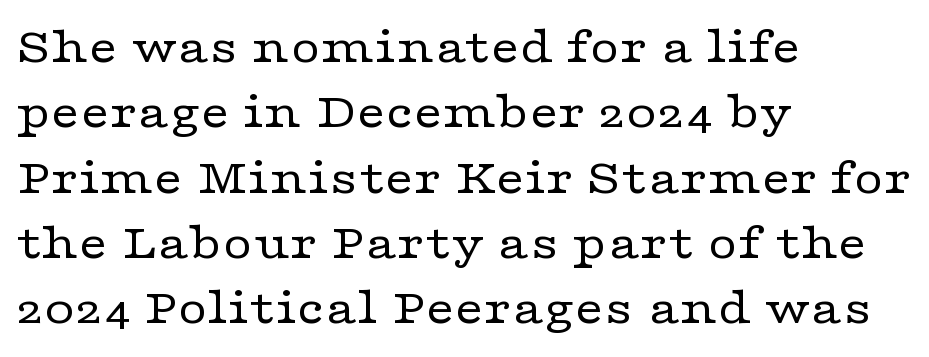
Q: Is the text bold? A: No.
Q: Is the text italic (slanted)? A: No, it is upright.
Q: Is the typeface a serif or a sans-serif typeface? A: Serif.
Q: Is the text underlined? A: No.
Q: How is the paragraph aligned? A: Left-aligned.
Q: Is the spacing between letters normal or unusually wide? A: Normal.
Q: Is the spacing between lines tight, normal or loose? A: Normal.
Q: Width (condensed, normal, or wide)? A: Wide.
Q: Stroke contrast? A: Low.
Q: x-height? A: Medium.
Q: Monospaced? A: No.
